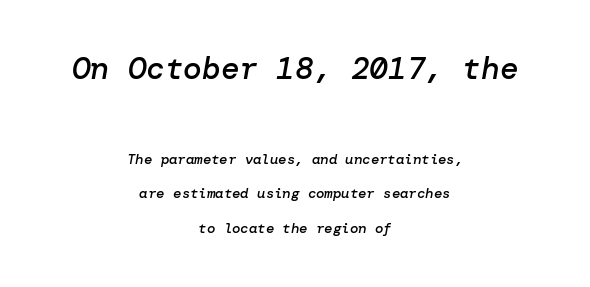
The image shows 31 px semibold type, italic (leaning right); set centered, loose line spacing (2.48x), normal letter spacing, not underlined; the first (top) block is 2.21x larger; low stroke contrast and a medium x-height.
